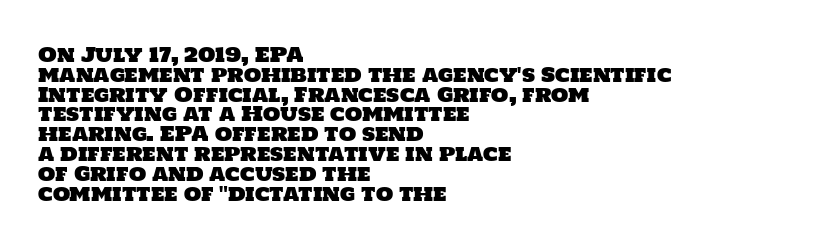
The line texture is even and compact thanks to regular tracking. This sample is left-justified, so line endings fall wherever the words run out. The string is rendered with underlining switched off. The designer dialed line spacing down below the default.
